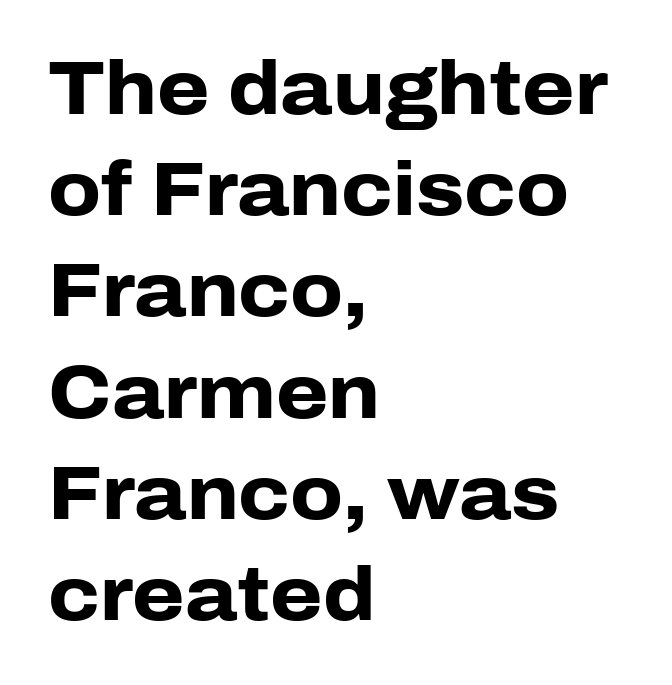
The image shows 75 px heavy sans-serif type, upright; set left-aligned, normal line spacing (1.35x), normal letter spacing, not underlined; low stroke contrast and a medium x-height.
